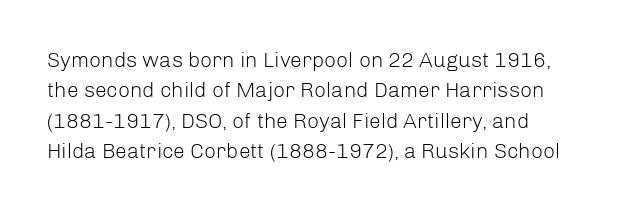
{"italic": "no", "bold": "no", "underline": "no", "line_spacing": "normal", "line_spacing_ratio": 1.45, "letter_spacing": "normal", "letter_spacing_em": 0.0, "glyph_px": 21}
